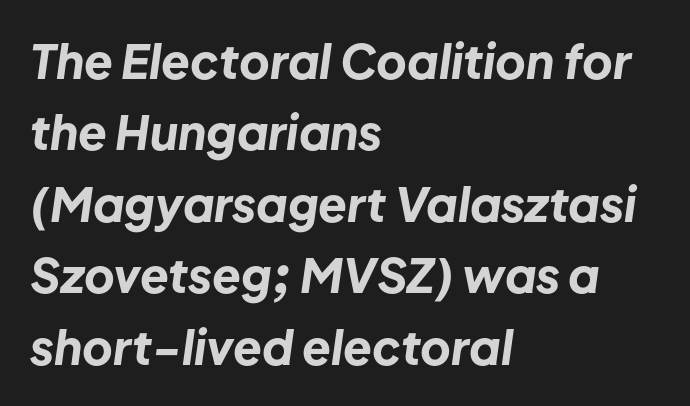
This sample has the flowing, uneven cadence of proportional lettering. The whole block is typeset with a tilt. The passage shown is not underscored anywhere. Line beginnings align vertically; line endings do not.
